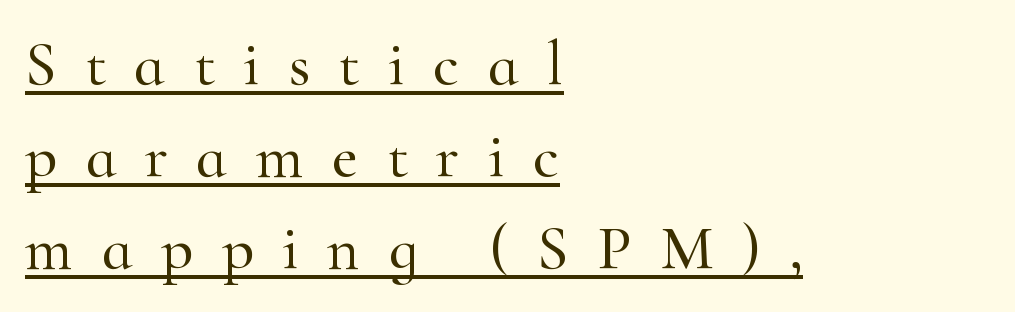
Nope, not italic — everything's standing straight. Each line of the rendering has a horizontal stroke beneath the glyphs. The passage shown has open, widely tracked lettering throughout. A typesetter would call this proportional, since set widths differ per character. Examine the stroke ends and you'll spot serifs.
